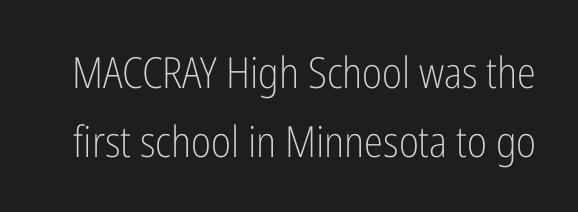
The image shows 43 px light, condensed sans-serif type, upright; set normal line spacing (1.6x), normal letter spacing, not underlined; low stroke contrast and a medium x-height.
